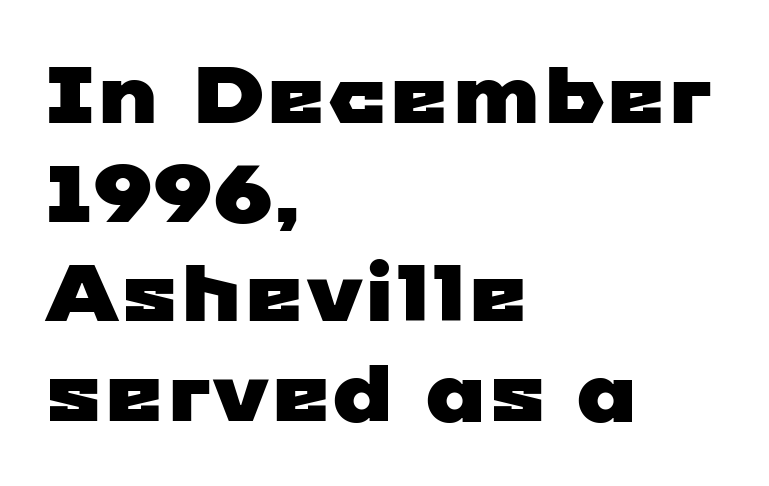
Spacing verdict: proportional, widths tailored to each character. Stroke terminals: plain, sans-serif. Default kerning and tracking; the words read as compact shapes. The paragraph shown leans on its left margin. Nobody drew a line under any word here.
